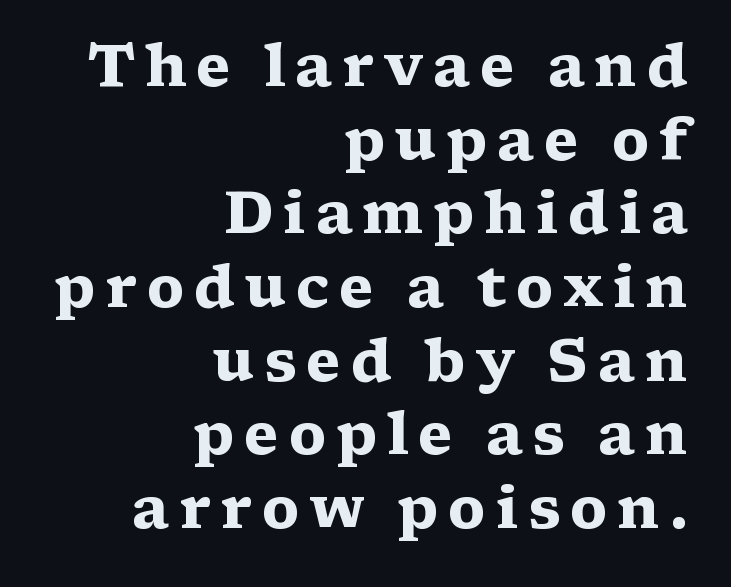
Typesetter's note: full bold, strokes at maximum text heaviness. Students, observe: this is what conventionally led text looks like. Does the type have serifs? Yes, each stem ends in a small foot. This sample has the flowing, uneven cadence of proportional lettering. The passage is arranged like a letterhead date or caption credit — flush right.
